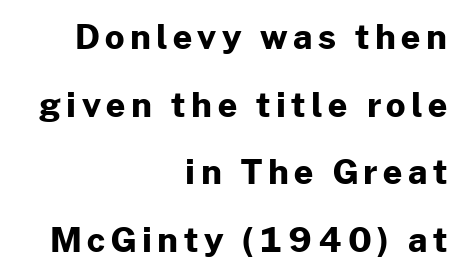
Q: Is the text bold? A: Yes.
Q: Is the text italic (slanted)? A: No, it is upright.
Q: Is the typeface a serif or a sans-serif typeface? A: Sans-serif.
Q: Is the text underlined? A: No.
Q: How is the paragraph aligned? A: Right-aligned.
Q: Is the spacing between lines tight, normal or loose? A: Loose.
Q: Width (condensed, normal, or wide)? A: Normal.
Q: Stroke contrast? A: Low.
Q: x-height? A: Medium.
Q: Monospaced? A: No.
